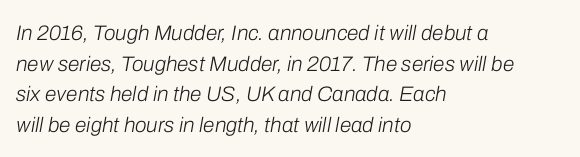
If you drew a ruler down the left edge, every line would touch it. Standard letterfit; no display-style spreading of the glyphs. The passage shown is not underscored anywhere. The lines sit at an ordinary, default distance from one another. Yep, that's italic — everything's leaning. Unbolded letterforms with no extra heft.
